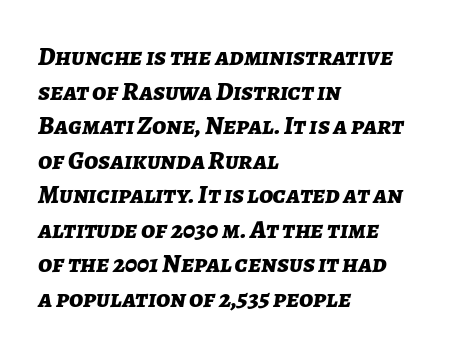
The image shows 26 px bold type, italic (leaning right); set left-aligned, normal line spacing (1.33x), normal letter spacing, not underlined.
